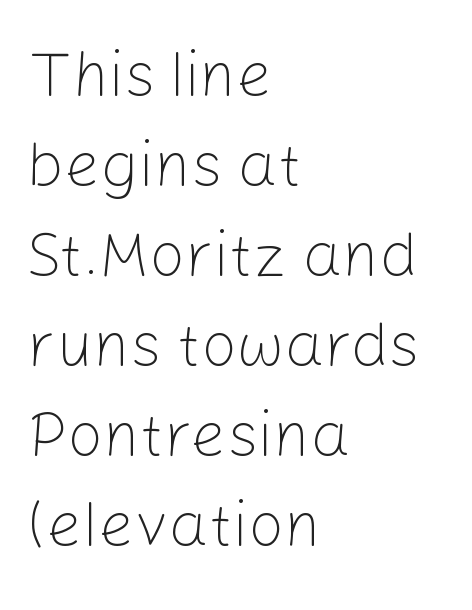
These glyphs show unthickened strokes, regular width or finer. Looks like regular typesetting: each glyph gets only the width it needs. The letters carry no serifs — their stems end cleanly without finishing strokes. Honestly, the row spacing looks completely unremarkable. Italic? Not at all — the glyphs are vertical. The paragraph shown leans on its left margin.
